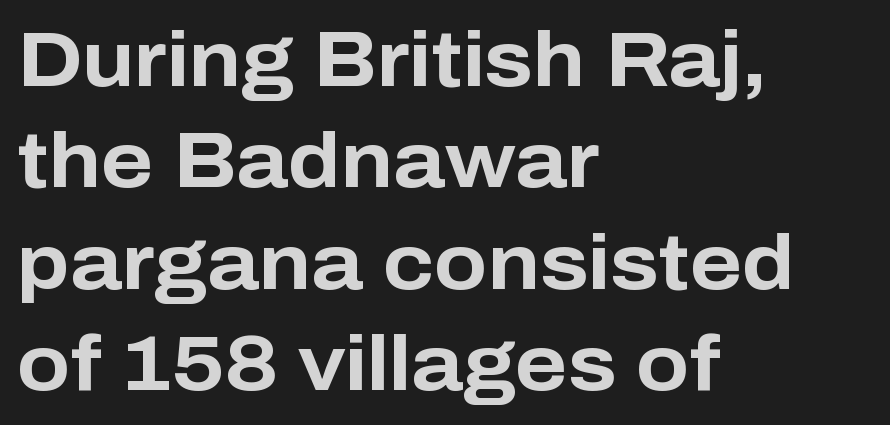
Plenty of ink on the page — the face is bold. There is no visible air inserted between adjacent glyphs. You could not count columns in this text — the font is proportionally spaced. This sample is left-justified, so line endings fall wherever the words run out. Regarding leading, the lines here are spaced in the standard way. Check where the strokes stop: nothing finishes them off — pure sans.
